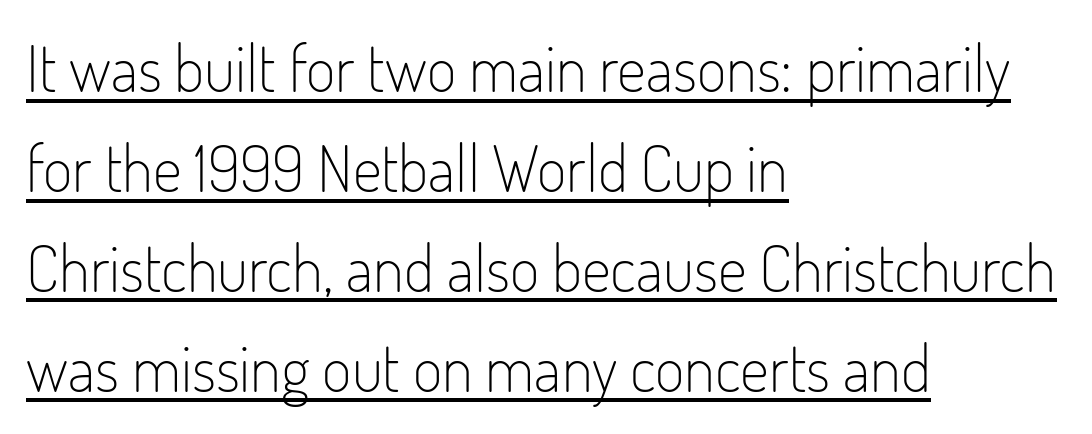
Q: Is the text bold? A: No.
Q: Is the text italic (slanted)? A: No, it is upright.
Q: Is the typeface a serif or a sans-serif typeface? A: Sans-serif.
Q: Is the text underlined? A: Yes.
Q: How is the paragraph aligned? A: Left-aligned.
Q: Is the spacing between letters normal or unusually wide? A: Normal.
Q: Is the spacing between lines tight, normal or loose? A: Normal.
Q: Width (condensed, normal, or wide)? A: Condensed.
Q: Stroke contrast? A: Low.
Q: x-height? A: Small.
Q: Monospaced? A: No.
